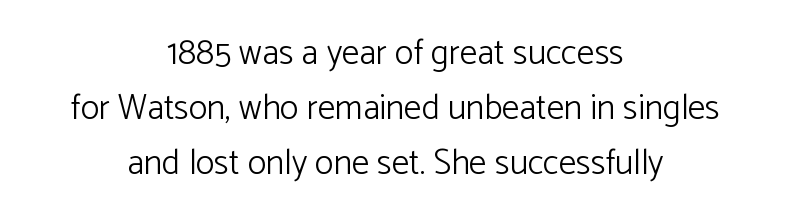
Q: Is the text bold? A: No.
Q: Is the text italic (slanted)? A: No, it is upright.
Q: Is the typeface a serif or a sans-serif typeface? A: Sans-serif.
Q: Is the text underlined? A: No.
Q: How is the paragraph aligned? A: Centered.
Q: Is the spacing between letters normal or unusually wide? A: Normal.
Q: Is the spacing between lines tight, normal or loose? A: Normal.
Q: Width (condensed, normal, or wide)? A: Normal.
Q: Stroke contrast? A: Low.
Q: x-height? A: Medium.
Q: Monospaced? A: No.
